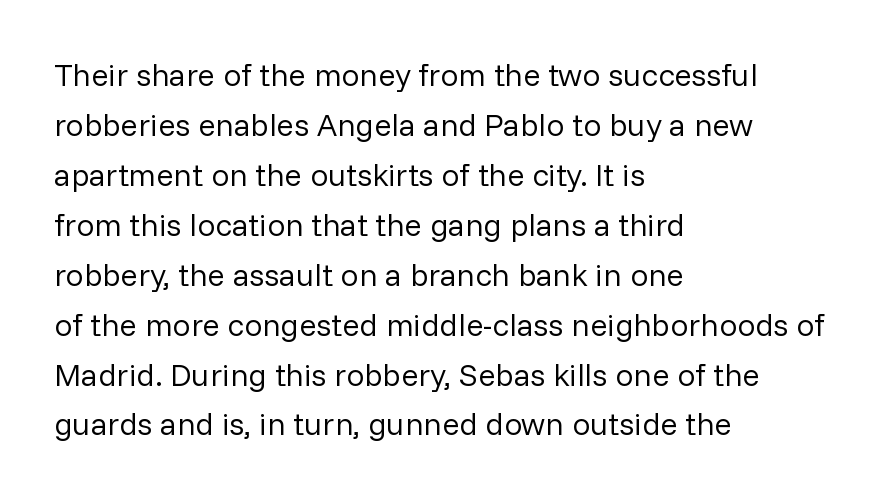
The image shows 32 px regular-weight sans-serif type, upright; set left-aligned, normal line spacing (1.56x), normal letter spacing, not underlined; low stroke contrast and a medium x-height.
